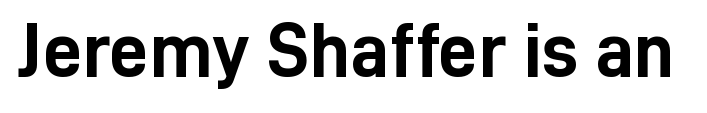
Pretty heavy lettering here — definitely bold. Short note: letters normally spaced. Think of a printed novel: that variable character pitch is what you see here. Nobody drew a line under any word here. This sample uses an upright cut, with every glyph sitting square on the baseline.
